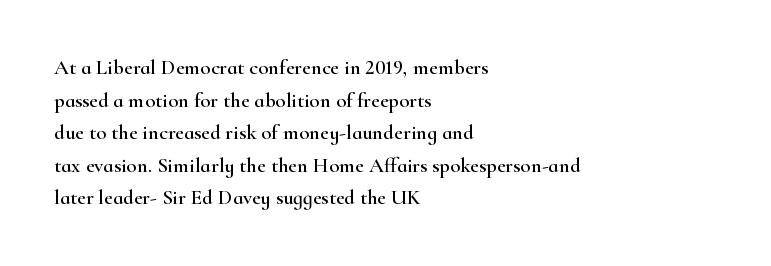
The line-height multiplier appears to be the usual default. Posture: straight, roman, zero tilt. This sample uses plain, unmodified letter spacing. No word sits above an underline.
